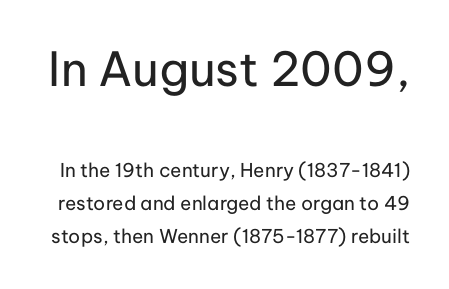
{"serif": "no", "italic": "no", "bold": "no", "weight": "regular", "width": "normal", "stroke_contrast": "low", "x_height": "medium", "monospaced": "no", "underline": "no", "line_spacing_ratio": 1.74, "letter_spacing": "normal", "letter_spacing_em": 0.0, "larger_block": "first", "size_ratio": 2.47, "glyph_px": 47}
